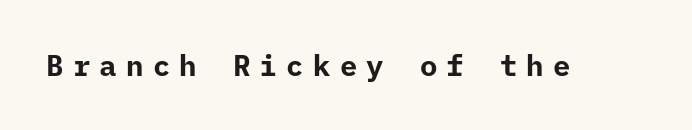
The image shows 29 px bold sans-serif type, upright, monospaced; set unusually wide letter spacing (+0.32 em), not underlined; low stroke contrast and a medium x-height.
